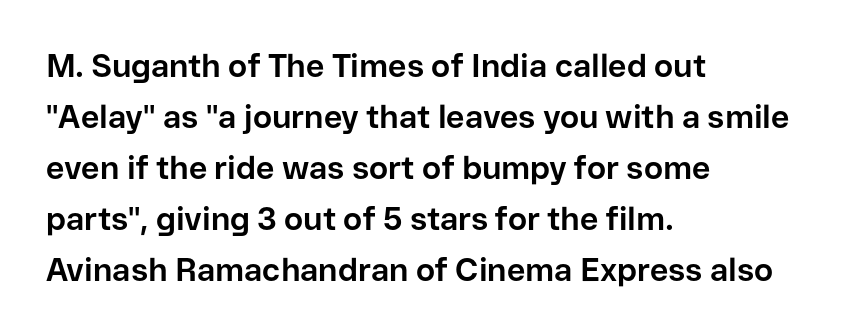
The image shows 32 px bold sans-serif type, upright; set left-aligned, normal line spacing (1.59x), normal letter spacing, not underlined; low stroke contrast and a medium x-height.
